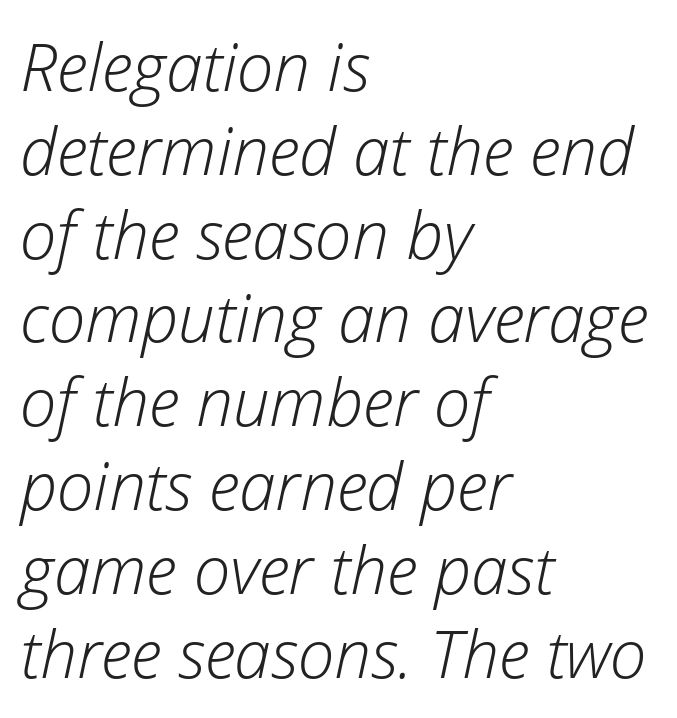
The image shows 66 px light type, italic (leaning right); set left-aligned, normal line spacing (1.27x), normal letter spacing, not underlined; low stroke contrast and a medium x-height.
